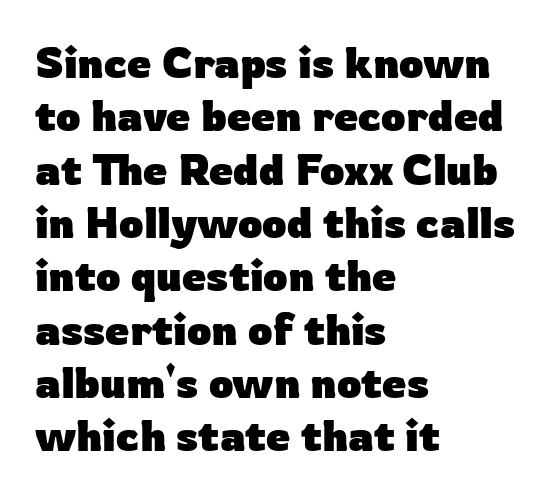
Q: Is the text bold? A: Yes.
Q: Is the text italic (slanted)? A: No, it is upright.
Q: Is the typeface a serif or a sans-serif typeface? A: Sans-serif.
Q: Is the text underlined? A: No.
Q: How is the paragraph aligned? A: Left-aligned.
Q: Is the spacing between letters normal or unusually wide? A: Normal.
Q: Width (condensed, normal, or wide)? A: Normal.
Q: Stroke contrast? A: Low.
Q: x-height? A: Medium.
Q: Monospaced? A: No.
